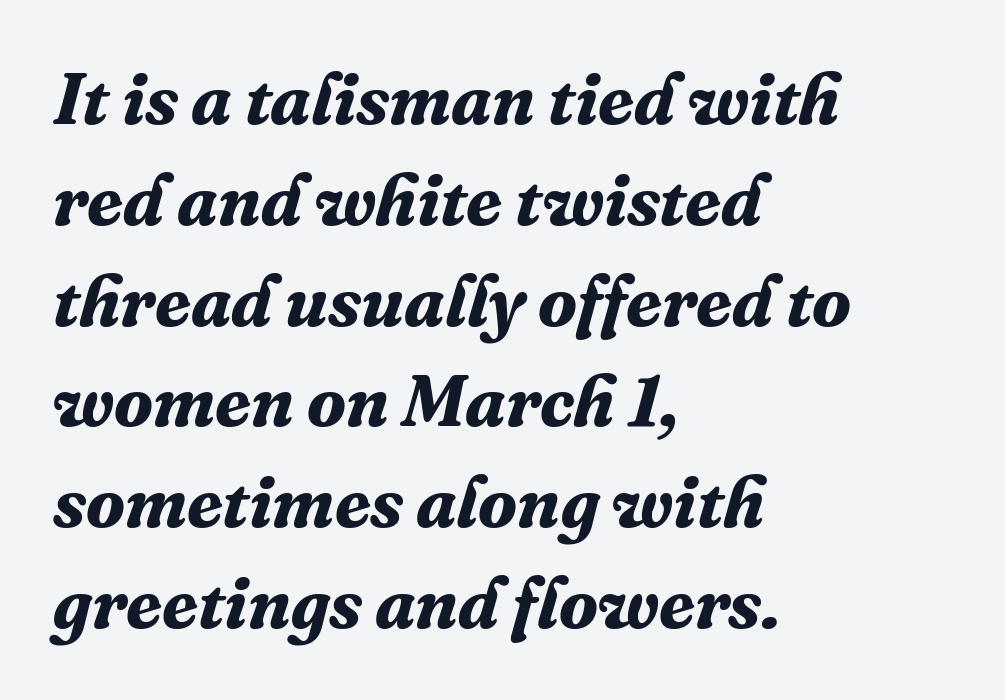
Q: Is the text bold? A: Yes.
Q: Is the text italic (slanted)? A: Yes, it leans right by about 16 degrees.
Q: Is the typeface a serif or a sans-serif typeface? A: Serif.
Q: Is the text underlined? A: No.
Q: How is the paragraph aligned? A: Left-aligned.
Q: Is the spacing between letters normal or unusually wide? A: Normal.
Q: Is the spacing between lines tight, normal or loose? A: Normal.
Q: Width (condensed, normal, or wide)? A: Normal.
Q: Stroke contrast? A: Medium.
Q: x-height? A: Medium.
Q: Monospaced? A: No.
